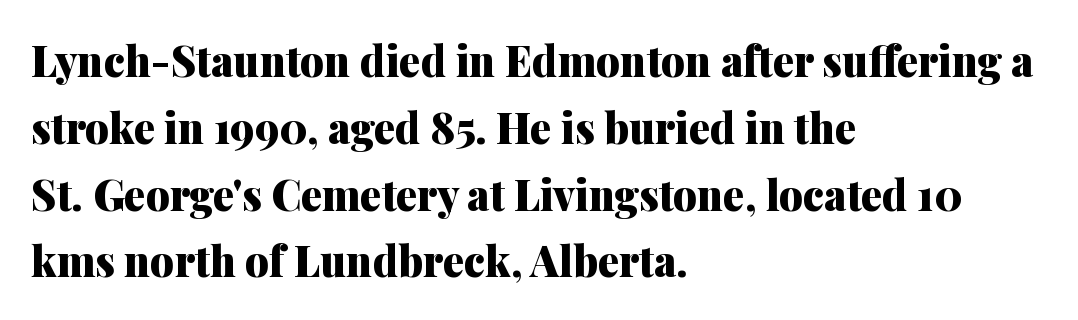
The image shows 42 px heavy serif type, upright; set left-aligned, normal line spacing (1.59x), normal letter spacing, not underlined; medium stroke contrast and a medium x-height.
